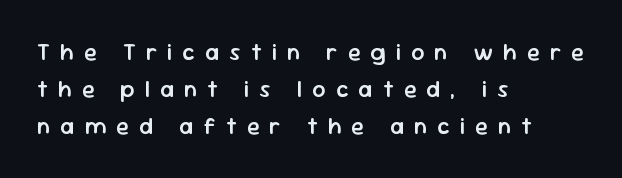
The image shows 23 px text type, upright; set left-aligned, normal line spacing (1.6x), unusually wide letter spacing (+0.44 em), not underlined.
